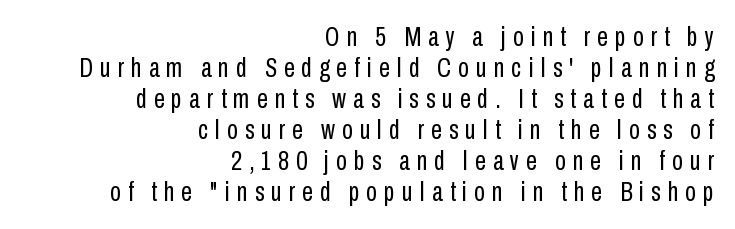
The image shows 28 px regular-weight, condensed sans-serif type, upright; set right-aligned, tight line spacing (1.11x), unusually wide letter spacing (+0.25 em), not underlined; low stroke contrast and a medium x-height.
